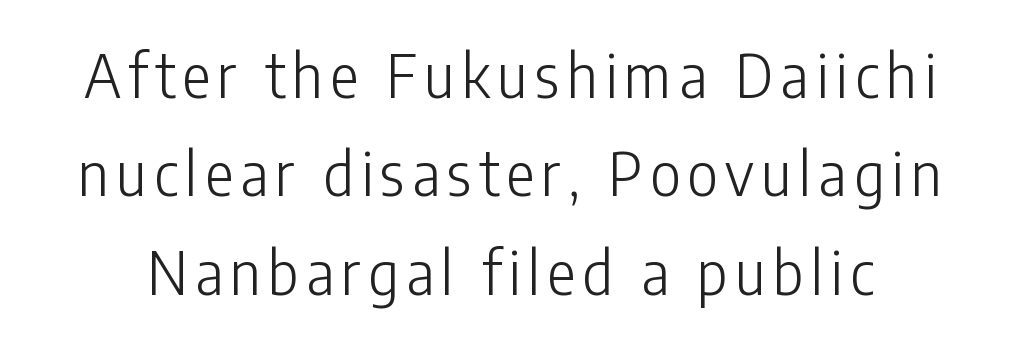
{"serif": "no", "italic": "no", "bold": "no", "weight": "light", "width": "condensed", "stroke_contrast": "low", "x_height": "medium", "monospaced": "no", "underline": "no", "line_spacing": "normal", "line_spacing_ratio": 1.64, "glyph_px": 60}
